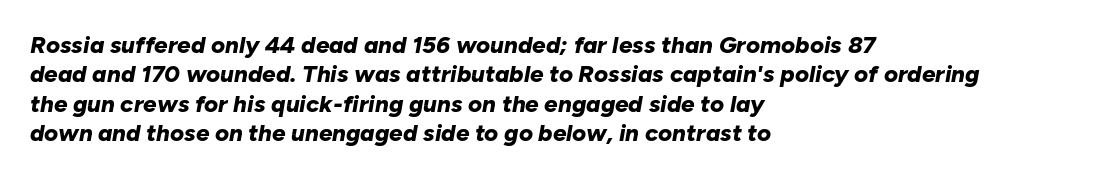
{"italic": "yes", "lean": "right", "slant_degrees": 10, "bold": "yes", "underline": "no", "align": "left", "line_spacing_ratio": 1.22, "letter_spacing": "normal", "letter_spacing_em": 0.0, "glyph_px": 24}
